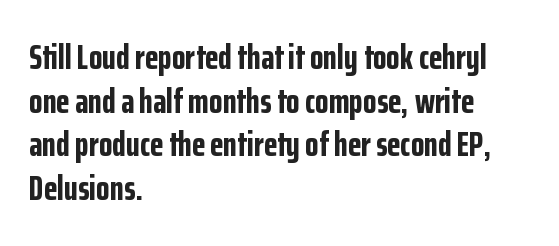
{"serif": "no", "italic": "no", "bold": "yes", "weight": "bold", "width": "condensed", "stroke_contrast": "low", "x_height": "medium", "monospaced": "no", "underline": "no", "align": "left", "line_spacing": "normal", "line_spacing_ratio": 1.25, "letter_spacing": "normal", "letter_spacing_em": 0.0, "glyph_px": 35}
